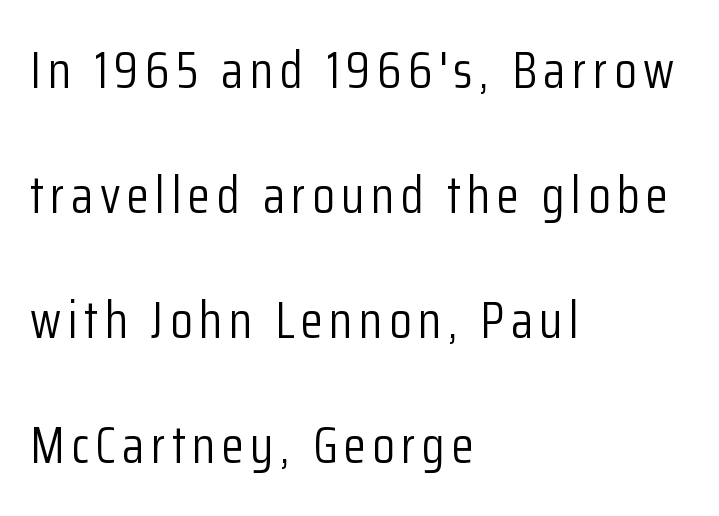
The image shows 51 px light, condensed sans-serif type, upright; set left-aligned, loose line spacing (2.45x), not underlined; low stroke contrast and a medium x-height.
